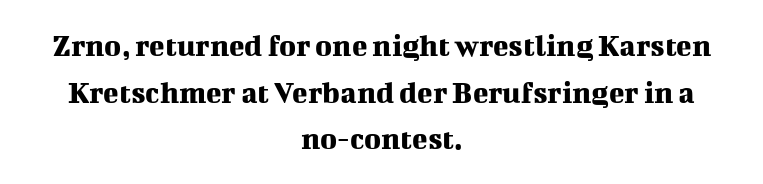
Rule under the text: the space is simply empty. Regarding leading, the lines here are spaced in the standard way. These lines were composed using upright roman letters. Observe the ordinary spacing: letters are neighbours, not strangers. Every row of glyphs is offset so its center matches the block's center. A serif font was chosen for this passage.
